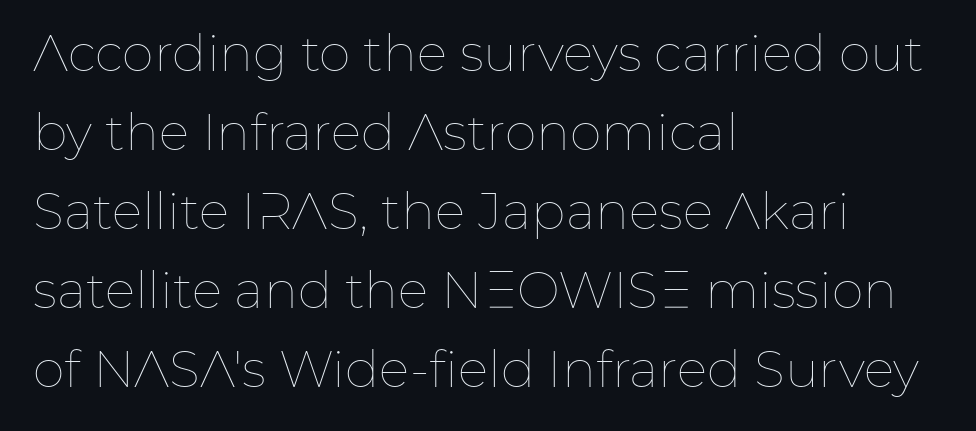
The image shows 51 px thin type, upright; set left-aligned, normal line spacing (1.55x), normal letter spacing, not underlined; low stroke contrast and a medium x-height.
